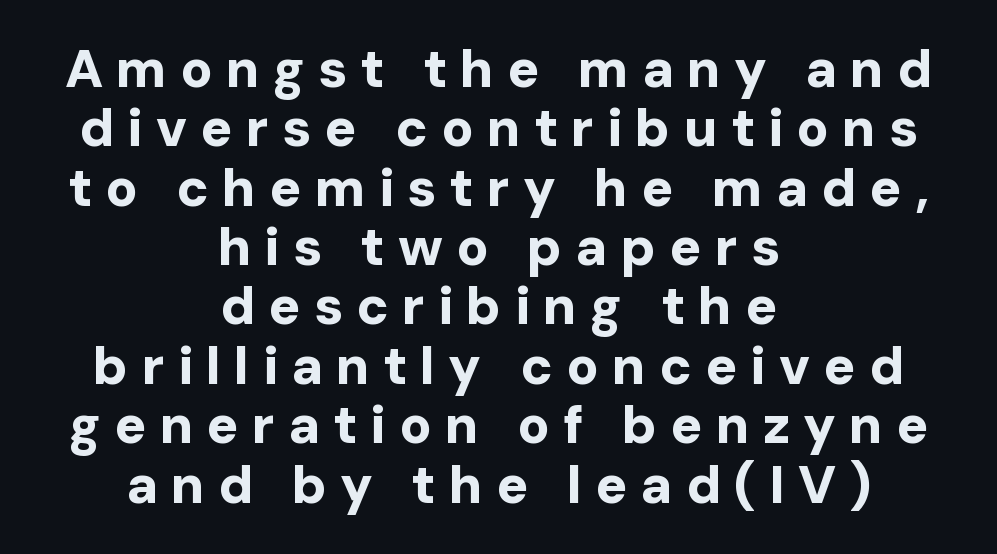
{"serif": "no", "italic": "no", "bold": "yes", "weight": "bold", "width": "normal", "stroke_contrast": "low", "x_height": "medium", "monospaced": "no", "underline": "no", "align": "center", "line_spacing": "tight", "line_spacing_ratio": 1.12, "letter_spacing": "wide", "letter_spacing_em": 0.25, "glyph_px": 53}
